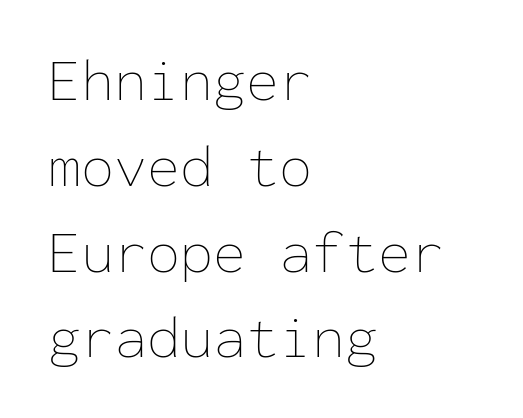
Q: Is the text bold? A: No.
Q: Is the text italic (slanted)? A: No, it is upright.
Q: Is the text underlined? A: No.
Q: How is the paragraph aligned? A: Left-aligned.
Q: Is the spacing between letters normal or unusually wide? A: Normal.
Q: Is the spacing between lines tight, normal or loose? A: Normal.
Q: Width (condensed, normal, or wide)? A: Normal.
Q: Stroke contrast? A: Low.
Q: x-height? A: Medium.
Q: Monospaced? A: Yes.
